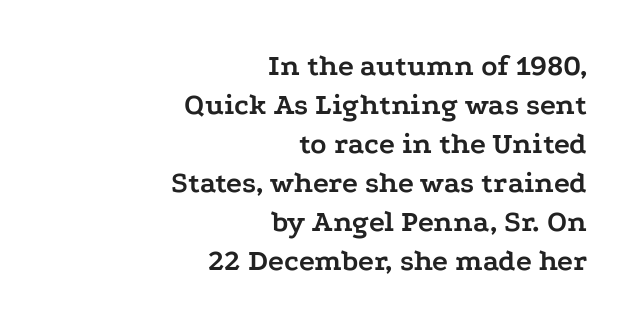
The designer went with a serif here, giving each stem small feet. Typeset ragged left — the right edge is the straight one. Between one letter and the next there's only the usual sliver of space. Vertical strokes here are truly vertical. Plenty of ink on the page — the face is bold.
